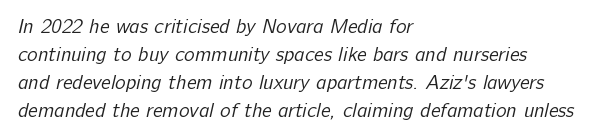
Q: Is the text bold? A: No.
Q: Is the text underlined? A: No.
Q: How is the paragraph aligned? A: Left-aligned.
Q: Is the spacing between letters normal or unusually wide? A: Normal.
Q: Is the spacing between lines tight, normal or loose? A: Normal.
